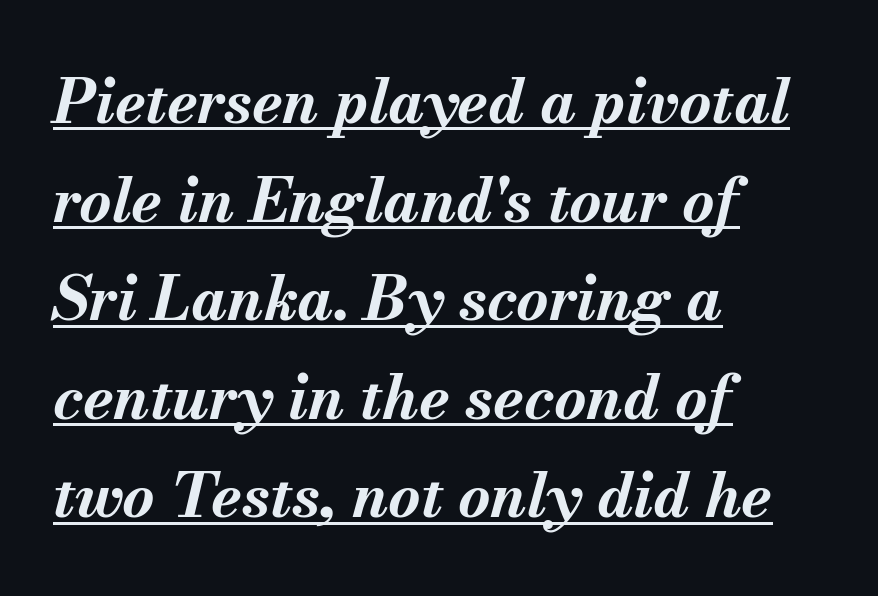
Q: Is the text bold? A: Yes.
Q: Is the text italic (slanted)? A: Yes, it leans right by about 13 degrees.
Q: Is the text underlined? A: Yes.
Q: How is the paragraph aligned? A: Left-aligned.
Q: Is the spacing between letters normal or unusually wide? A: Normal.
Q: Is the spacing between lines tight, normal or loose? A: Normal.
Q: Width (condensed, normal, or wide)? A: Normal.
Q: Stroke contrast? A: Medium.
Q: x-height? A: Small.
Q: Monospaced? A: No.
